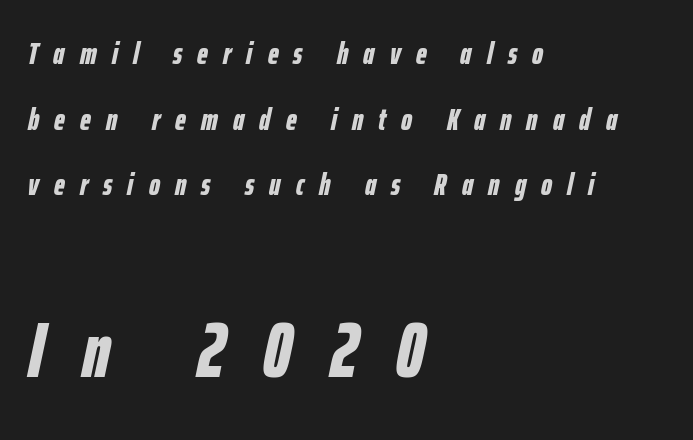
Q: Is the text bold? A: Yes.
Q: Is the text italic (slanted)? A: Yes, it leans right by about 12 degrees.
Q: Is the text underlined? A: No.
Q: How is the paragraph aligned? A: Left-aligned.
Q: Is the spacing between letters normal or unusually wide? A: Unusually wide.
Q: Is the spacing between lines tight, normal or loose? A: Loose.
Q: Which block of text is set in a larger size, the first (top) or the second (bottom)? A: The second (bottom) one.
Q: Width (condensed, normal, or wide)? A: Condensed.
Q: Stroke contrast? A: Low.
Q: x-height? A: Medium.
Q: Monospaced? A: No.
